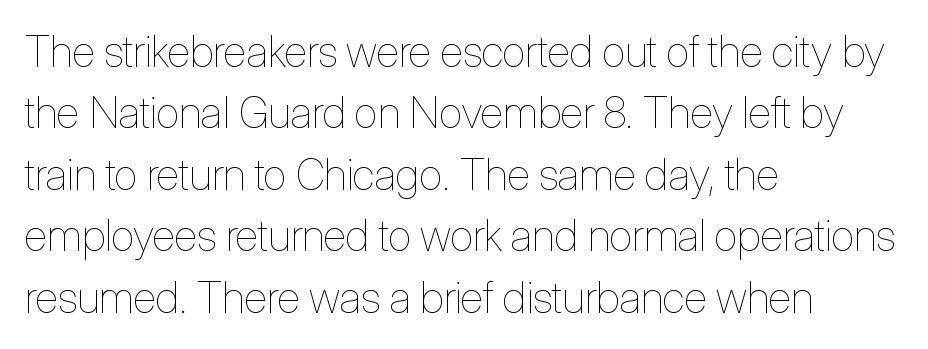
{"italic": "no", "bold": "no", "weight": "thin", "width": "condensed", "stroke_contrast": "low", "x_height": "medium", "monospaced": "no", "underline": "no", "align": "left", "line_spacing": "normal", "line_spacing_ratio": 1.43, "letter_spacing": "normal", "letter_spacing_em": 0.0, "glyph_px": 43}
